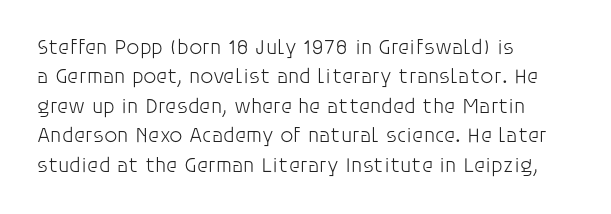
{"italic": "no", "bold": "no", "underline": "no", "align": "left", "line_spacing": "normal", "line_spacing_ratio": 1.4, "letter_spacing": "normal", "letter_spacing_em": 0.0, "glyph_px": 21}
